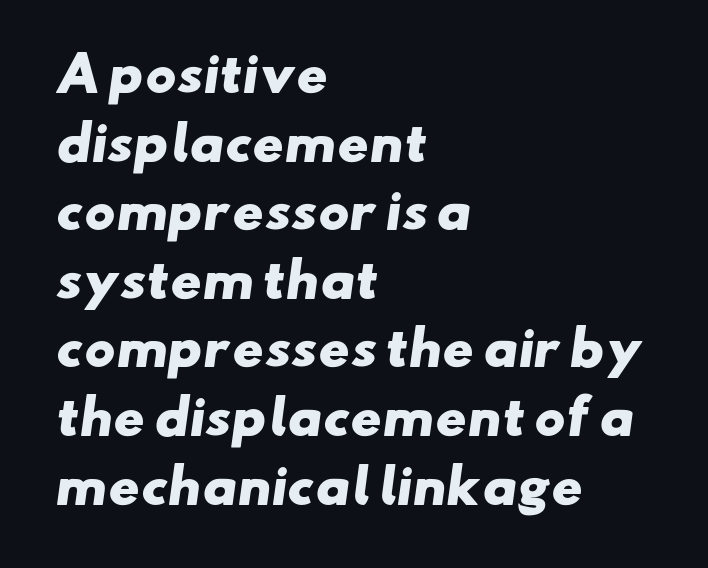
Just letters on the line, the space beneath them empty. The horizontal fit of the characters is conventional and even. The paragraph has a hard left edge and a soft right edge. A dark, heavy texture on the line: the type is bold. The rendering uses natural spacing where letterforms have individual widths.
